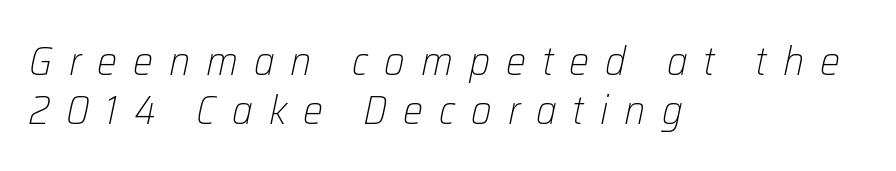
Tracking value appears strongly positive — letters spread wide. This reads as an unemphasized weight, regular at the heaviest. Slanted lettering throughout. One-word summary of the alignment: left. Lines of text with bare space underneath. This sample has the flowing, uneven cadence of proportional lettering.
